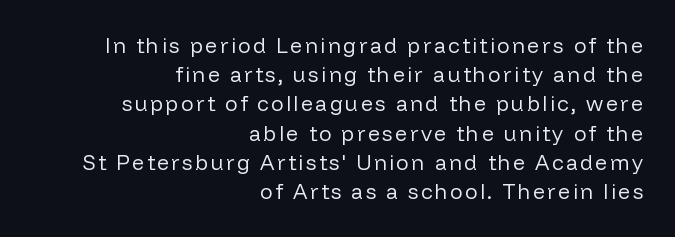
{"italic": "no", "bold": "no", "underline": "no", "align": "right", "line_spacing": "normal", "line_spacing_ratio": 1.39, "glyph_px": 21}
